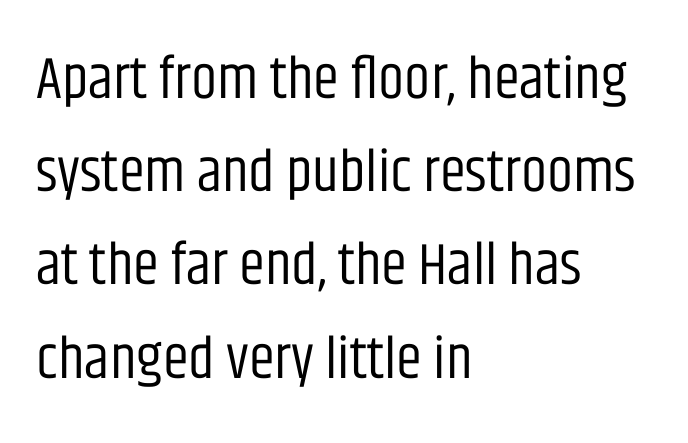
{"serif": "no", "italic": "no", "bold": "no", "weight": "regular", "width": "condensed", "stroke_contrast": "low", "x_height": "large", "monospaced": "no", "underline": "no", "align": "left", "line_spacing": "normal", "line_spacing_ratio": 1.58, "letter_spacing": "normal", "letter_spacing_em": 0.0, "glyph_px": 59}
